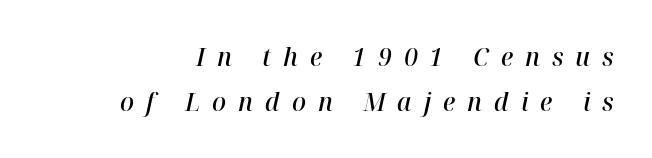
The area under the type is left untouched. If you drew a line through each stem, it would be angled. The tracking jumps out immediately: characters are airy and widely separated. Is the type bold? Partly — it's a semibold, heavier than regular but not fully bold.
